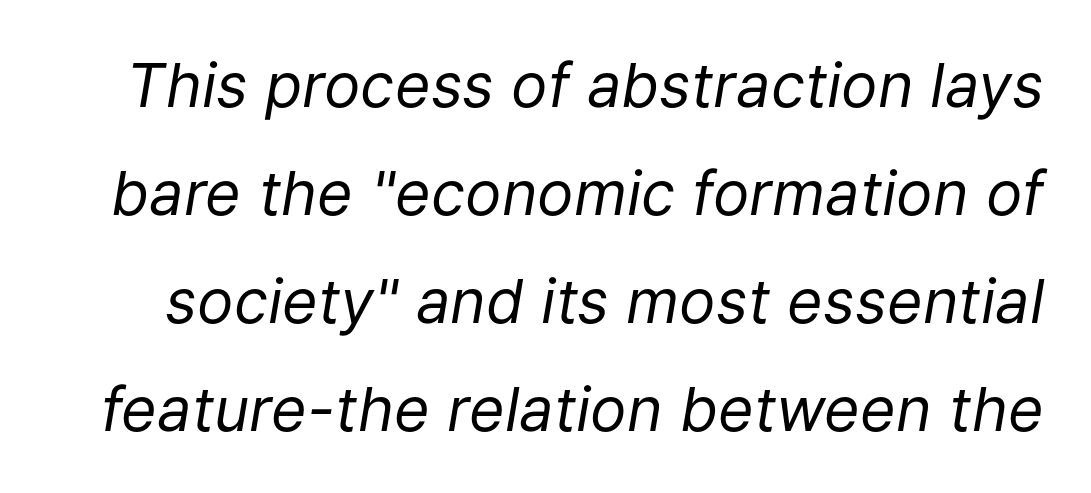
{"italic": "yes", "lean": "right", "slant_degrees": 9, "bold": "no", "weight": "regular", "width": "normal", "stroke_contrast": "low", "x_height": "medium", "monospaced": "no", "underline": "no", "line_spacing_ratio": 1.77, "letter_spacing": "normal", "letter_spacing_em": 0.0, "glyph_px": 61}
